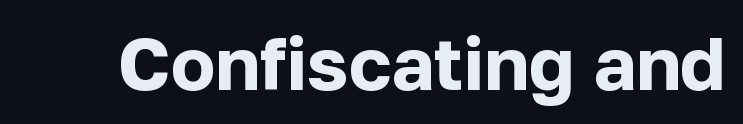
Q: Is the text bold? A: Yes.
Q: Is the text italic (slanted)? A: No, it is upright.
Q: Is the typeface a serif or a sans-serif typeface? A: Sans-serif.
Q: Is the text underlined? A: No.
Q: Is the spacing between letters normal or unusually wide? A: Normal.
Q: Width (condensed, normal, or wide)? A: Normal.
Q: Stroke contrast? A: Low.
Q: x-height? A: Medium.
Q: Monospaced? A: No.
